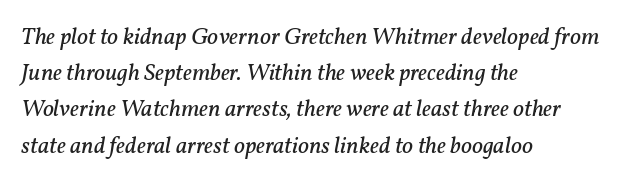
{"italic": "yes", "lean": "right", "slant_degrees": 11, "bold": "no", "underline": "no", "align": "left", "line_spacing": "normal", "line_spacing_ratio": 1.51, "letter_spacing": "normal", "letter_spacing_em": 0.0, "glyph_px": 24}
